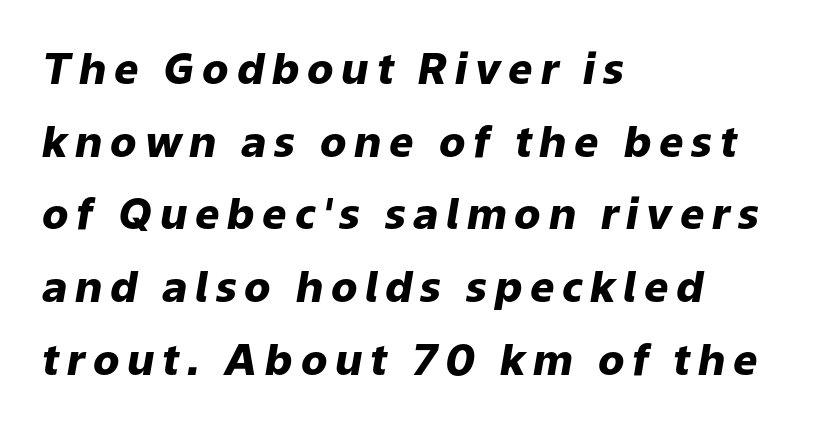
The image shows 43 px heavy type, italic (leaning right); set left-aligned, normal line spacing (1.69x), not underlined; low stroke contrast and a medium x-height.
